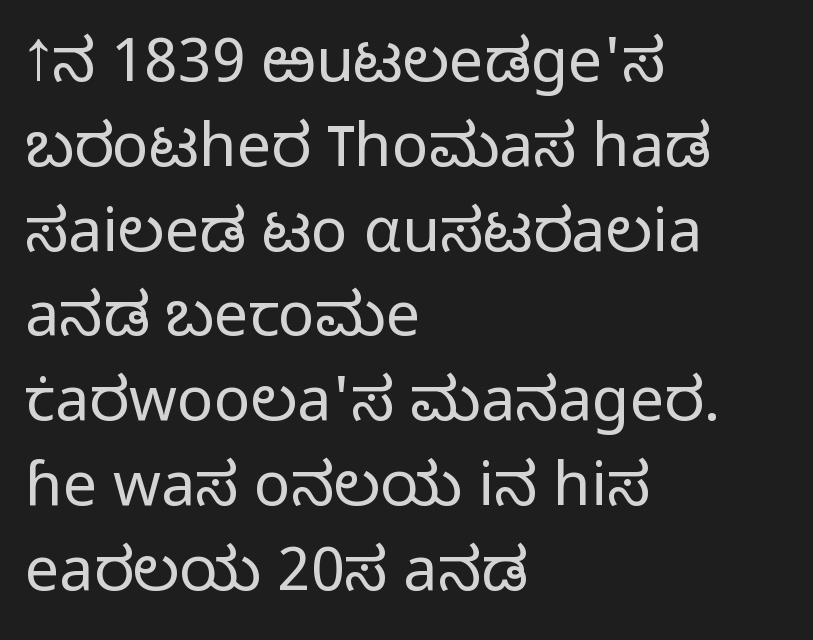
Q: Is the text bold? A: No.
Q: Is the text italic (slanted)? A: No, it is upright.
Q: Is the typeface a serif or a sans-serif typeface? A: Sans-serif.
Q: Is the text underlined? A: No.
Q: How is the paragraph aligned? A: Left-aligned.
Q: Is the spacing between letters normal or unusually wide? A: Normal.
Q: Is the spacing between lines tight, normal or loose? A: Normal.
Q: Width (condensed, normal, or wide)? A: Normal.
Q: Stroke contrast? A: Low.
Q: x-height? A: Medium.
Q: Monospaced? A: No.
